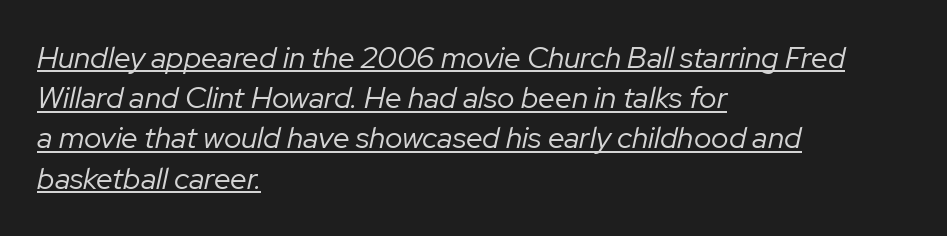
{"italic": "yes", "lean": "right", "slant_degrees": 12, "bold": "no", "weight": "regular", "width": "normal", "stroke_contrast": "low", "x_height": "medium", "monospaced": "no", "underline": "yes", "align": "left", "line_spacing": "normal", "line_spacing_ratio": 1.34, "letter_spacing": "normal", "letter_spacing_em": 0.0, "glyph_px": 30}
